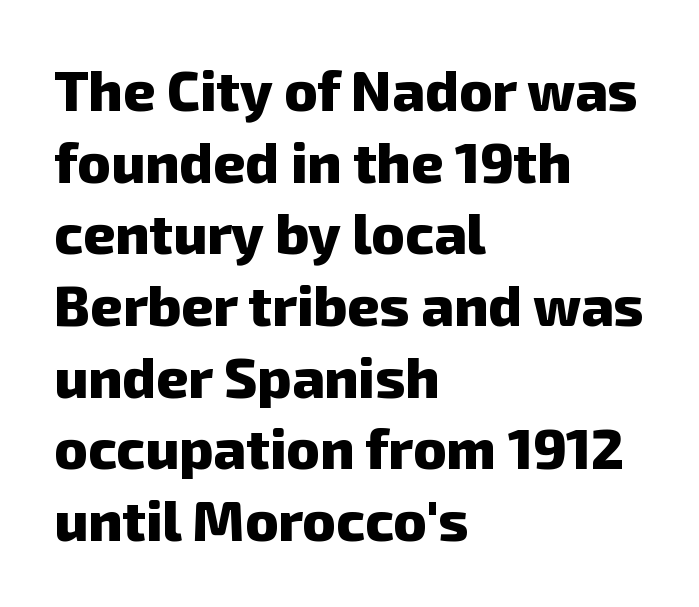
The image shows 56 px heavy sans-serif type; set left-aligned, normal line spacing (1.28x), normal letter spacing, not underlined; low stroke contrast and a medium x-height.
